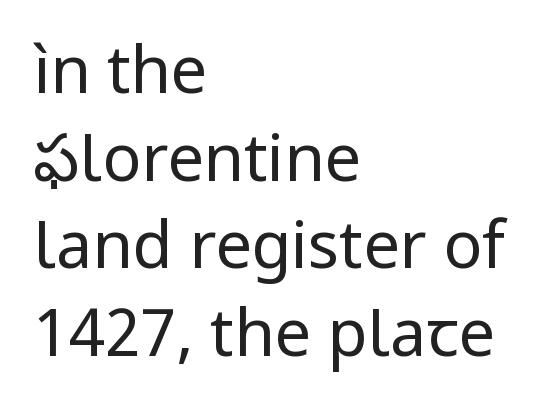
Q: Is the text bold? A: No.
Q: Is the text italic (slanted)? A: No, it is upright.
Q: Is the typeface a serif or a sans-serif typeface? A: Sans-serif.
Q: Is the text underlined? A: No.
Q: How is the paragraph aligned? A: Left-aligned.
Q: Is the spacing between letters normal or unusually wide? A: Normal.
Q: Is the spacing between lines tight, normal or loose? A: Normal.
Q: Width (condensed, normal, or wide)? A: Normal.
Q: Stroke contrast? A: Low.
Q: x-height? A: Medium.
Q: Monospaced? A: No.
